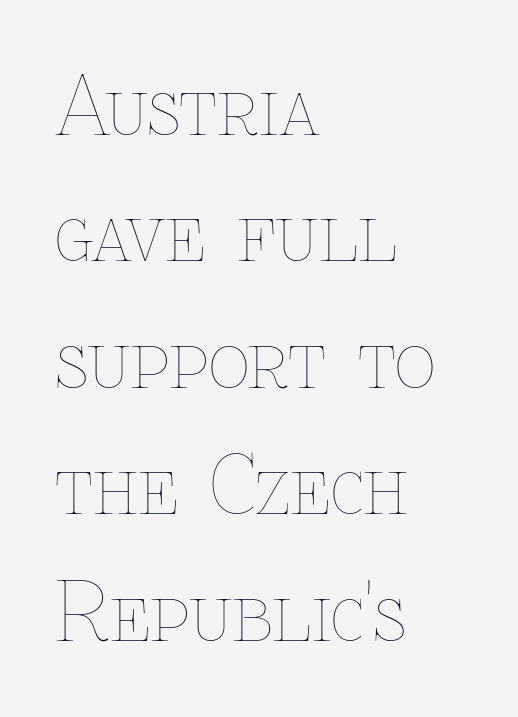
Q: Is the text bold? A: No.
Q: Is the text italic (slanted)? A: No, it is upright.
Q: Is the text underlined? A: No.
Q: How is the paragraph aligned? A: Left-aligned.
Q: Is the spacing between letters normal or unusually wide? A: Normal.
Q: Is the spacing between lines tight, normal or loose? A: Normal.
Q: Width (condensed, normal, or wide)? A: Normal.
Q: Stroke contrast? A: Low.
Q: x-height? A: Medium.
Q: Monospaced? A: No.
